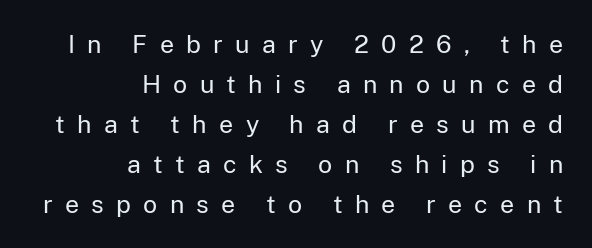
{"italic": "no", "bold": "no", "underline": "no", "align": "right", "line_spacing": "normal", "line_spacing_ratio": 1.6, "letter_spacing": "wide", "letter_spacing_em": 0.49, "glyph_px": 25}
